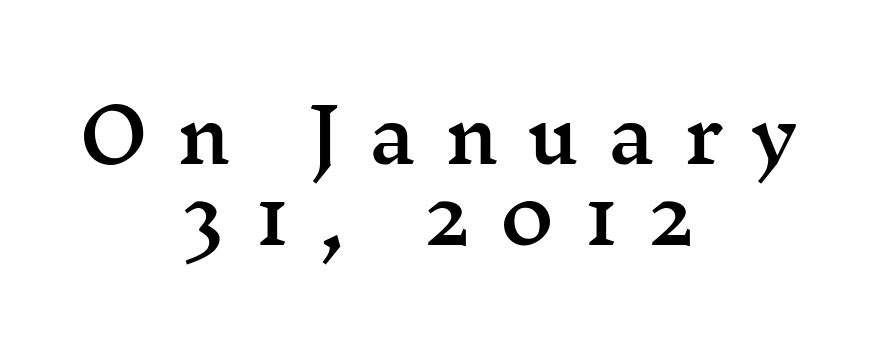
The image shows 74 px wide serif type, upright; set centered, tight line spacing (1.09x), unusually wide letter spacing (+0.39 em), not underlined; medium stroke contrast and a medium x-height.
